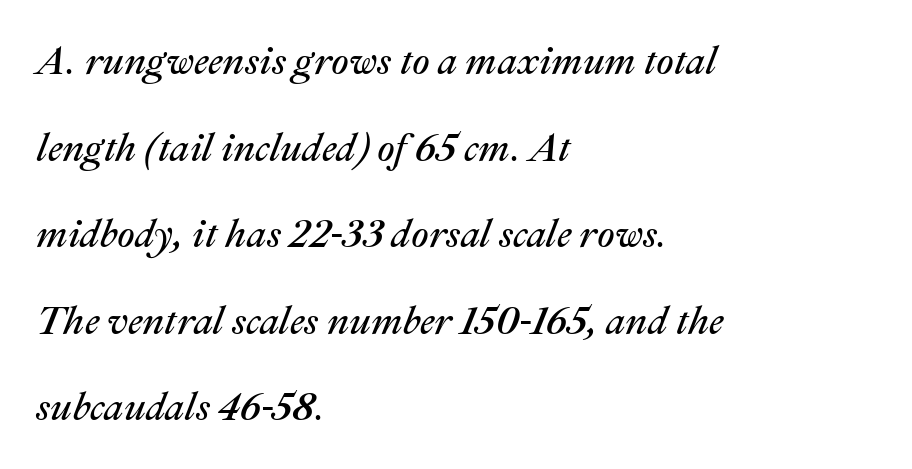
The image shows 39 px regular-weight type, italic (leaning right); set left-aligned, loose line spacing (2.22x), normal letter spacing, not underlined; medium stroke contrast and a medium x-height.
